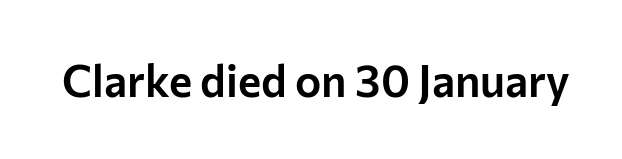
Q: Is the text italic (slanted)? A: No, it is upright.
Q: Is the typeface a serif or a sans-serif typeface? A: Sans-serif.
Q: Is the text underlined? A: No.
Q: Is the spacing between letters normal or unusually wide? A: Normal.
Q: Width (condensed, normal, or wide)? A: Normal.
Q: Stroke contrast? A: Low.
Q: x-height? A: Medium.
Q: Monospaced? A: No.
